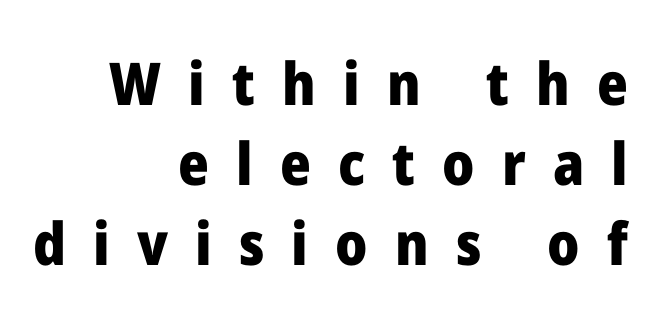
Q: Is the text bold? A: Yes.
Q: Is the text italic (slanted)? A: No, it is upright.
Q: Is the typeface a serif or a sans-serif typeface? A: Sans-serif.
Q: Is the text underlined? A: No.
Q: How is the paragraph aligned? A: Right-aligned.
Q: Is the spacing between letters normal or unusually wide? A: Unusually wide.
Q: Is the spacing between lines tight, normal or loose? A: Normal.
Q: Width (condensed, normal, or wide)? A: Normal.
Q: Stroke contrast? A: Low.
Q: x-height? A: Medium.
Q: Monospaced? A: No.
